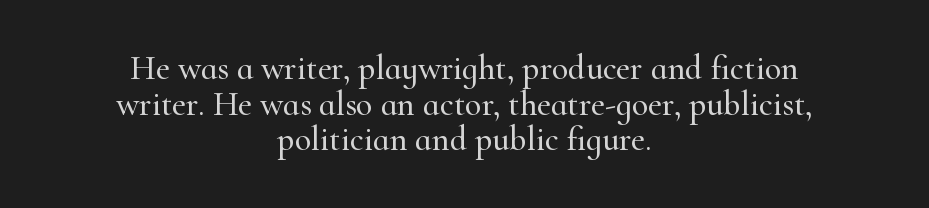
Q: Is the text italic (slanted)? A: No, it is upright.
Q: Is the typeface a serif or a sans-serif typeface? A: Serif.
Q: Is the text underlined? A: No.
Q: How is the paragraph aligned? A: Centered.
Q: Is the spacing between letters normal or unusually wide? A: Normal.
Q: Is the spacing between lines tight, normal or loose? A: Tight.
Q: Width (condensed, normal, or wide)? A: Normal.
Q: Stroke contrast? A: High.
Q: x-height? A: Small.
Q: Monospaced? A: No.
